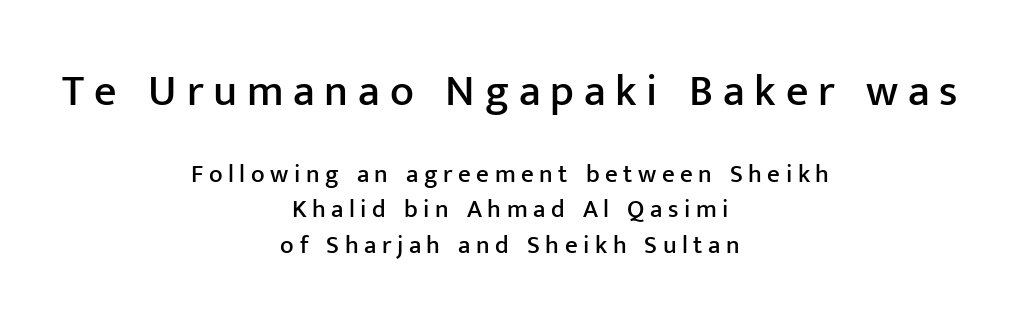
If you squint, the top block still reads clearly — it's the larger of the two. One-word summary of the alignment: center. Caption: expanded tracking, letters set apart. Quick note: not italic, upright.
